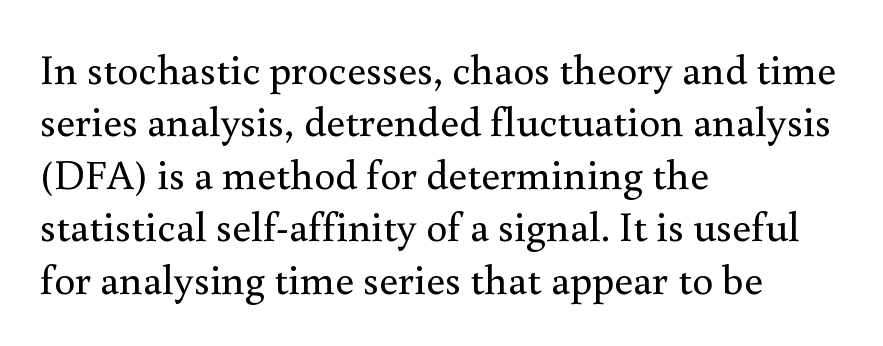
Visually the block forms a straight wall on the left and a jagged coastline on the right. Looks like regular typesetting: each glyph gets only the width it needs. Each row of text sits above clean, open space. Regular leading. This sample uses an upright cut, with every glyph sitting square on the baseline.
